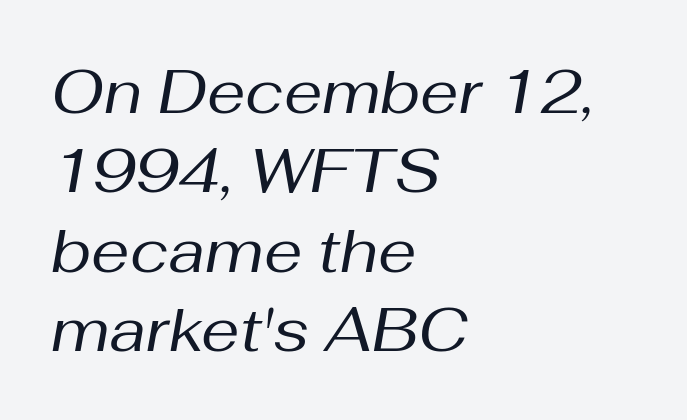
Q: Is the text bold? A: No.
Q: Is the text italic (slanted)? A: Yes, it leans right by about 10 degrees.
Q: Is the text underlined? A: No.
Q: How is the paragraph aligned? A: Left-aligned.
Q: Is the spacing between letters normal or unusually wide? A: Normal.
Q: Is the spacing between lines tight, normal or loose? A: Normal.
Q: Width (condensed, normal, or wide)? A: Normal.
Q: Stroke contrast? A: Medium.
Q: x-height? A: Medium.
Q: Monospaced? A: No.
